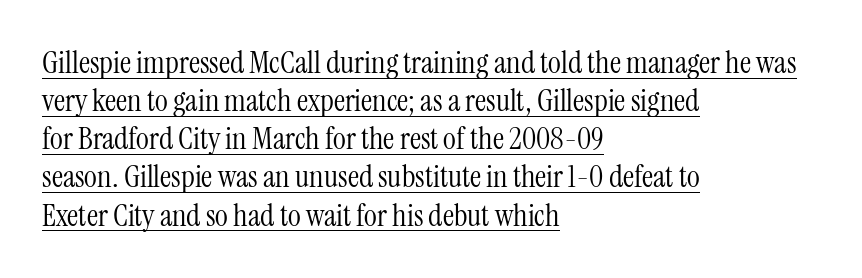
The image shows 31 px light, condensed serif type, upright; set left-aligned, line spacing 1.23x, normal letter spacing, underlined; medium stroke contrast and a medium x-height.
